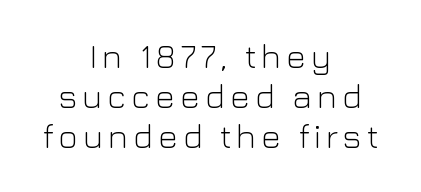
Line starts and ends both wander, symmetrically. The passage shown is typed in a proportional face where columns would drift. The area under the type is left untouched. Every stem runs plumb, perpendicular to the baseline. This is sans-serif lettering, the kind often seen on screens and signage. Stem width sits at or under what a default text font uses.
